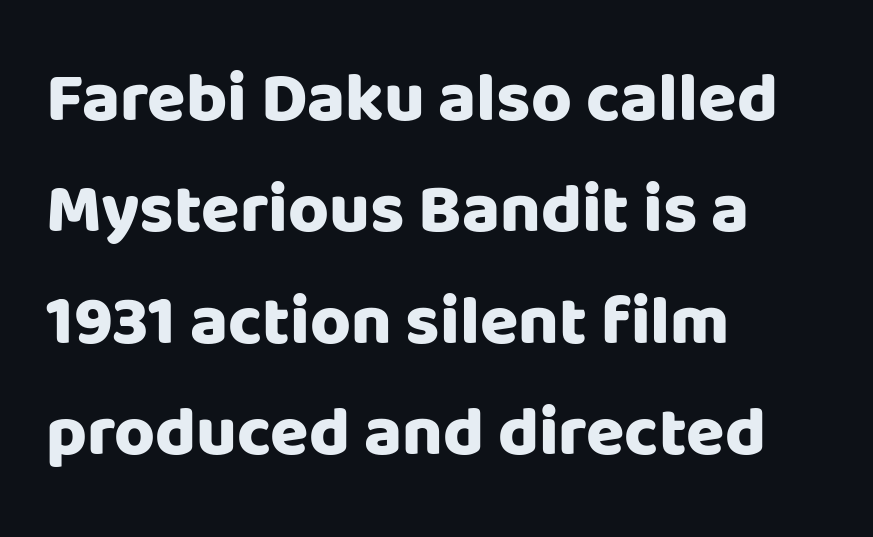
Varying glyph widths throughout — classic text-font behaviour. This sample uses a sans-serif face. The setting favours the left margin, as ordinary paragraphs usually do. Whoever set this chose a conventional vertical rhythm. The sample has been set heavy, in full bold.
